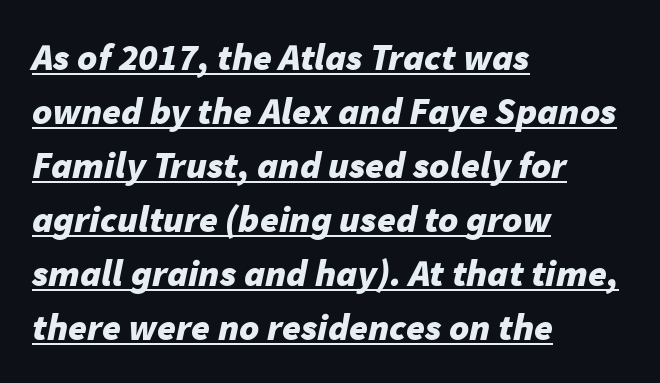
The image shows 38 px bold type, italic (leaning right); set left-aligned, normal line spacing (1.42x), normal letter spacing, underlined; low stroke contrast and a medium x-height.
